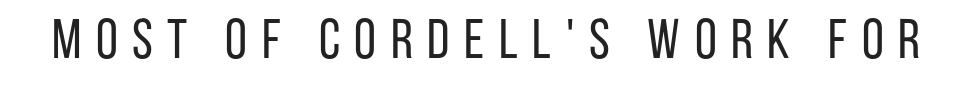
The image shows 56 px regular-weight, condensed sans-serif type, upright; set unusually wide letter spacing (+0.26 em), not underlined; low stroke contrast and a large x-height.
